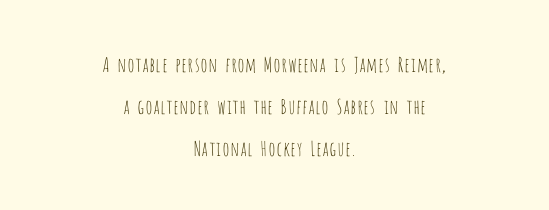
The image shows 20 px text type, upright; set centered, loose line spacing (2.1x), normal letter spacing, not underlined.
